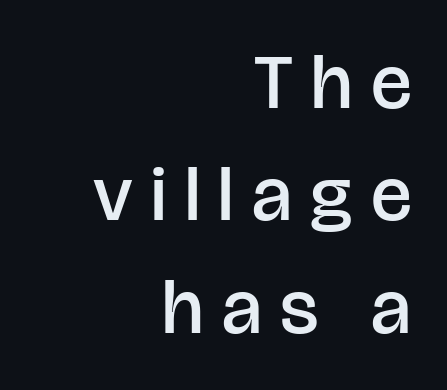
Q: Is the text bold? A: Semi-bold.
Q: Is the text italic (slanted)? A: No, it is upright.
Q: Is the typeface a serif or a sans-serif typeface? A: Sans-serif.
Q: Is the text underlined? A: No.
Q: How is the paragraph aligned? A: Right-aligned.
Q: Is the spacing between letters normal or unusually wide? A: Unusually wide.
Q: Is the spacing between lines tight, normal or loose? A: Normal.
Q: Width (condensed, normal, or wide)? A: Normal.
Q: Stroke contrast? A: Low.
Q: x-height? A: Large.
Q: Monospaced? A: No.
